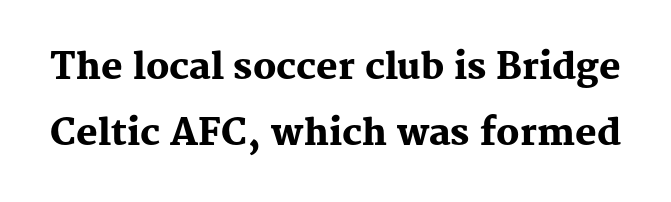
Q: Is the text bold? A: Yes.
Q: Is the text italic (slanted)? A: No, it is upright.
Q: Is the typeface a serif or a sans-serif typeface? A: Serif.
Q: Is the text underlined? A: No.
Q: Is the spacing between letters normal or unusually wide? A: Normal.
Q: Width (condensed, normal, or wide)? A: Normal.
Q: Stroke contrast? A: Medium.
Q: x-height? A: Medium.
Q: Monospaced? A: No.
